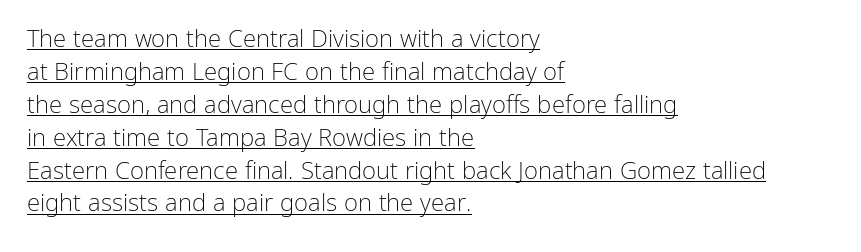
Q: Is the text bold? A: No.
Q: Is the text italic (slanted)? A: No, it is upright.
Q: Is the text underlined? A: Yes.
Q: How is the paragraph aligned? A: Left-aligned.
Q: Is the spacing between letters normal or unusually wide? A: Normal.
Q: Is the spacing between lines tight, normal or loose? A: Normal.
